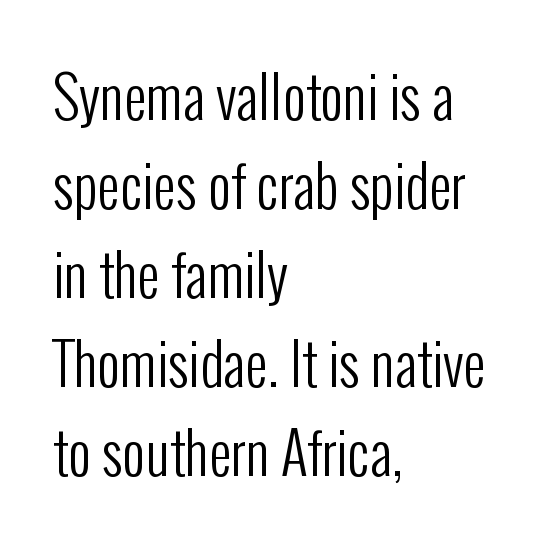
{"serif": "no", "italic": "no", "bold": "no", "weight": "regular", "width": "condensed", "stroke_contrast": "low", "x_height": "medium", "monospaced": "no", "underline": "no", "align": "left", "line_spacing": "normal", "line_spacing_ratio": 1.59, "letter_spacing": "normal", "letter_spacing_em": 0.0, "glyph_px": 56}
